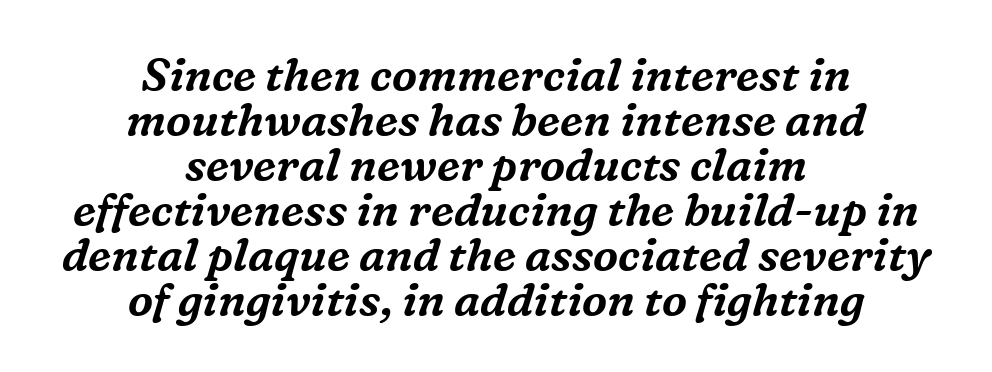
The paragraph shown floats in the horizontal middle. Regarding serifs, this sample has them. Proportional: the letters do not fall into vertical columns. The face used here is rendered with its standard letterfit. Words float on clear page, feet unadorned.
